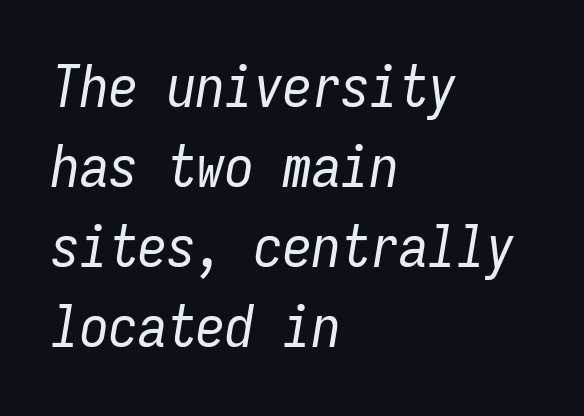
The image shows 58 px regular-weight, condensed type, italic (leaning right), monospaced; set left-aligned, normal line spacing (1.38x), normal letter spacing, not underlined; low stroke contrast and a medium x-height.
